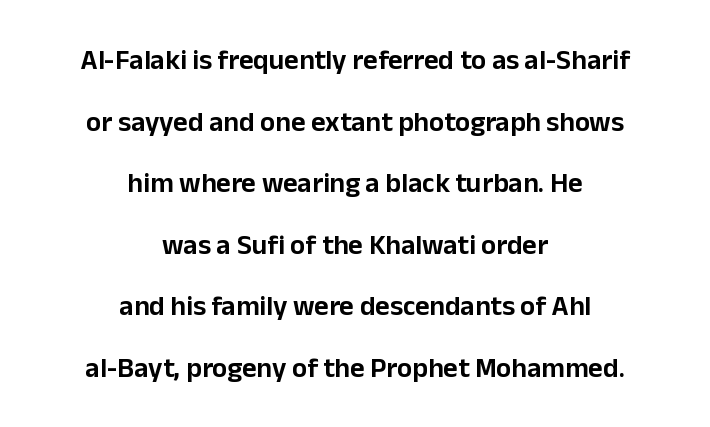
Bare-footed words on every line. A student would call this center alignment; a typographer would say set centered. Reading down the column, the eye jumps a long way to each next line. You can tell from the bare stems that sans-serif type was used.
